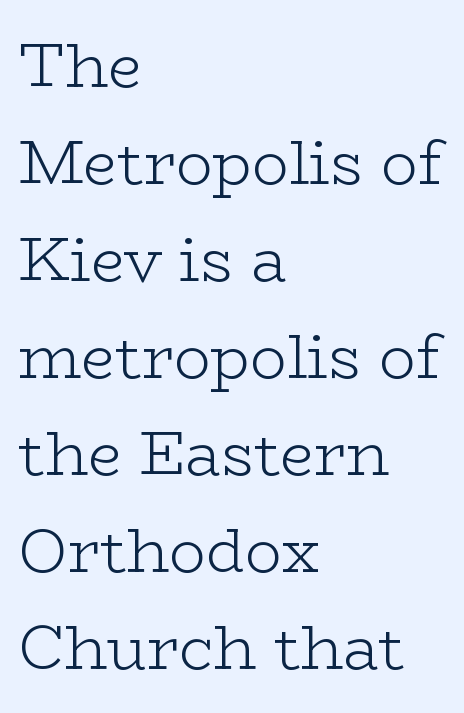
Q: Is the text bold? A: No.
Q: Is the text italic (slanted)? A: No, it is upright.
Q: Is the typeface a serif or a sans-serif typeface? A: Serif.
Q: Is the text underlined? A: No.
Q: How is the paragraph aligned? A: Left-aligned.
Q: Is the spacing between letters normal or unusually wide? A: Normal.
Q: Is the spacing between lines tight, normal or loose? A: Normal.
Q: Width (condensed, normal, or wide)? A: Wide.
Q: Stroke contrast? A: Low.
Q: x-height? A: Medium.
Q: Monospaced? A: No.
